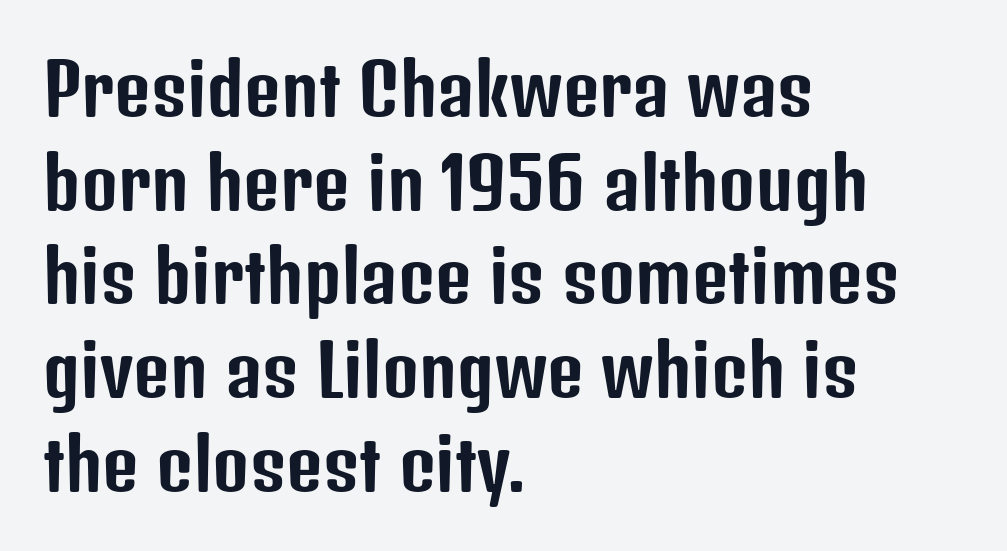
{"serif": "no", "italic": "no", "width": "condensed", "stroke_contrast": "low", "x_height": "medium", "monospaced": "no", "underline": "no", "align": "left", "line_spacing": "normal", "line_spacing_ratio": 1.32, "letter_spacing": "normal", "letter_spacing_em": 0.0, "glyph_px": 71}
